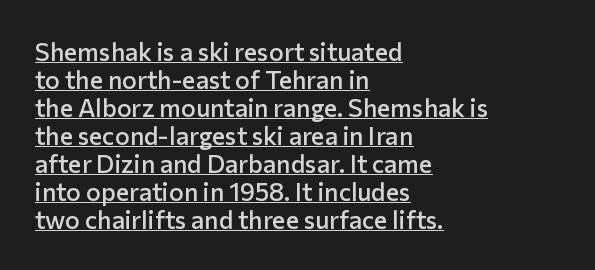
{"italic": "no", "bold": "semi", "underline": "yes", "align": "left", "line_spacing": "tight", "line_spacing_ratio": 1.12, "letter_spacing": "normal", "letter_spacing_em": 0.0, "glyph_px": 25}
